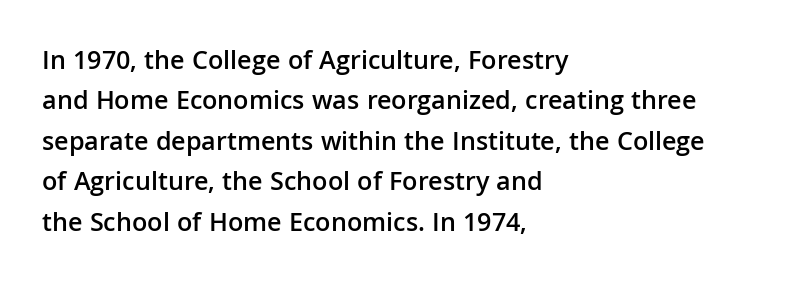
Q: Is the text bold? A: Semi-bold.
Q: Is the text italic (slanted)? A: No, it is upright.
Q: Is the text underlined? A: No.
Q: How is the paragraph aligned? A: Left-aligned.
Q: Is the spacing between letters normal or unusually wide? A: Normal.
Q: Is the spacing between lines tight, normal or loose? A: Normal.
